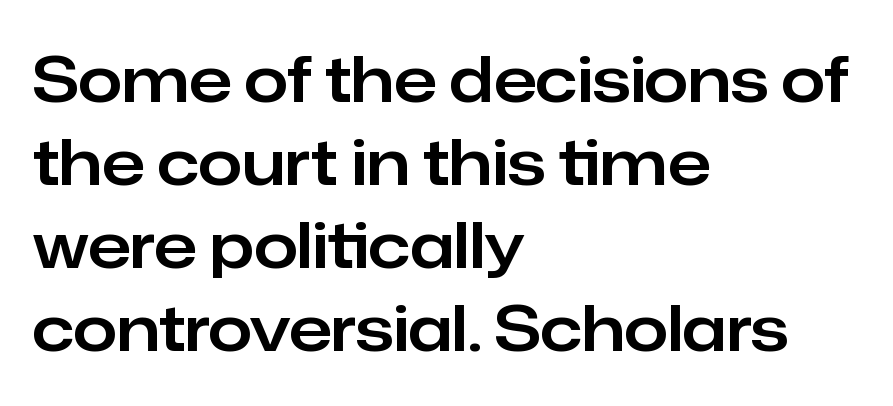
Here the designer chose a conventional face with non-uniform glyph widths. Look at the tracking — it's just the regular setting, nothing added. Notice how the passage keeps a crisp vertical edge on the left only. Vertical strokes here are truly vertical. No word sits above an underline. Leading: standard.
